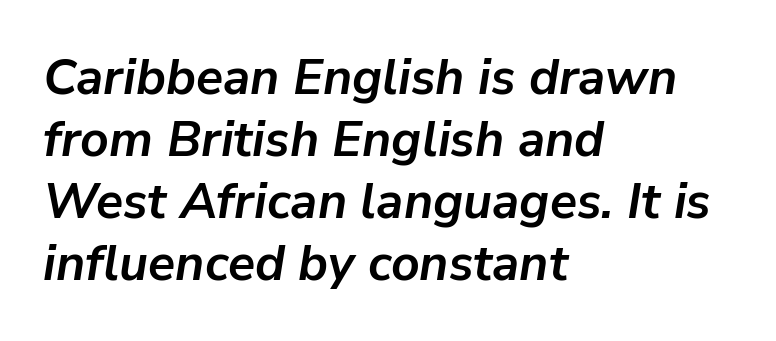
Any mark beneath the type? The region is blank. The lines in this sample share a left origin and differ only in where they stop. The rendering uses natural spacing where letterforms have individual widths. Tall strokes in this sample are angled rather than plumb. Notice how thick the strokes are: this is what a full bold looks like.
